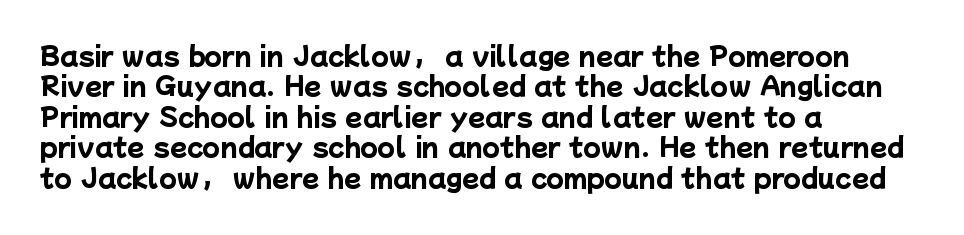
The image shows 25 px bold type; set left-aligned, line spacing 1.22x, normal letter spacing, not underlined.
